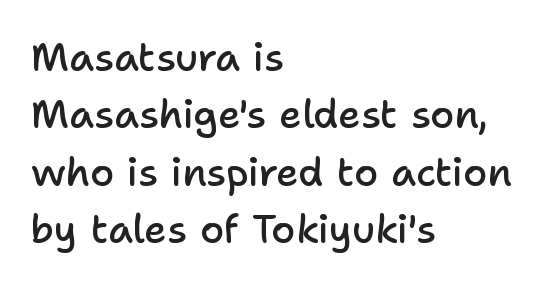
The image shows 39 px semibold sans-serif type, upright; set left-aligned, normal line spacing (1.47x), normal letter spacing, not underlined; low stroke contrast and a medium x-height.
